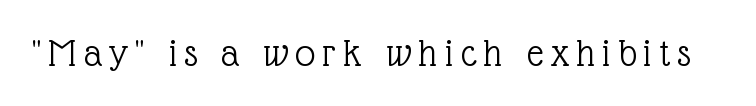
Q: Is the text bold? A: No.
Q: Is the text italic (slanted)? A: No, it is upright.
Q: Is the typeface a serif or a sans-serif typeface? A: Serif.
Q: Is the text underlined? A: No.
Q: Width (condensed, normal, or wide)? A: Normal.
Q: x-height? A: Medium.
Q: Monospaced? A: No.
